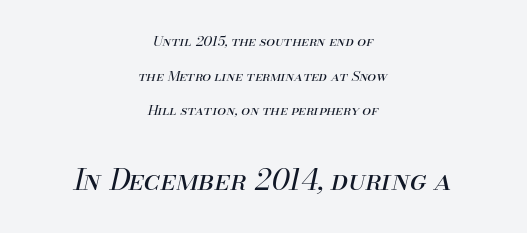
The image shows 29 px regular-weight type, italic (leaning right); set centered, loose line spacing (2.48x), normal letter spacing, not underlined; the second (bottom) block is 2.07x larger; medium stroke contrast and a small x-height.
